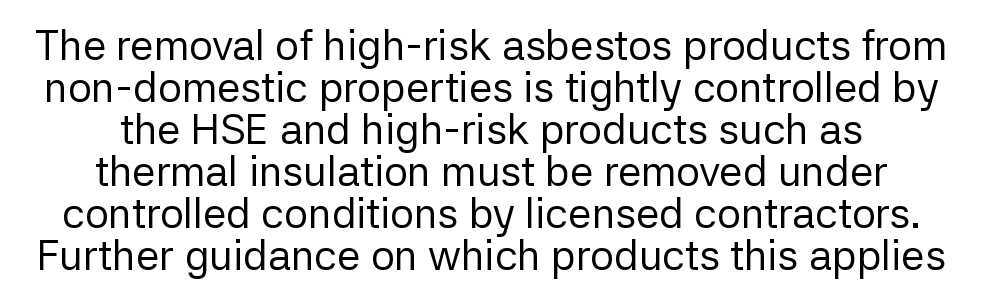
{"serif": "no", "italic": "no", "bold": "no", "weight": "regular", "width": "normal", "stroke_contrast": "low", "x_height": "medium", "monospaced": "no", "underline": "no", "align": "center", "line_spacing": "tight", "line_spacing_ratio": 1.0, "letter_spacing": "normal", "letter_spacing_em": 0.0, "glyph_px": 42}
